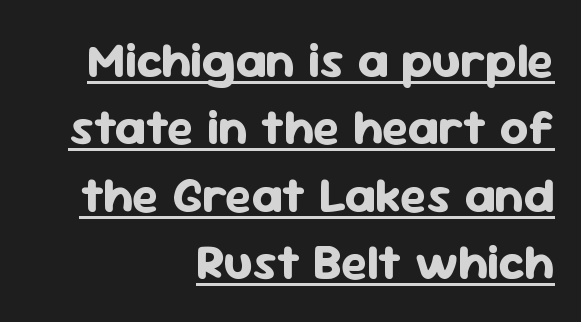
The image shows 50 px bold sans-serif type, upright; set right-aligned, normal line spacing (1.35x), normal letter spacing, underlined; low stroke contrast and a medium x-height.
